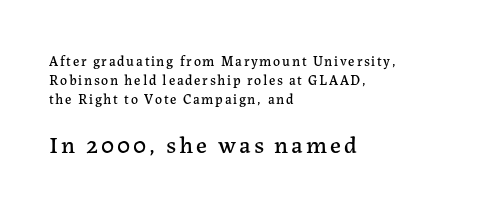
{"italic": "no", "underline": "no", "align": "left", "line_spacing": "normal", "line_spacing_ratio": 1.35, "larger_block": "second", "size_ratio": 1.71, "glyph_px": 24}
